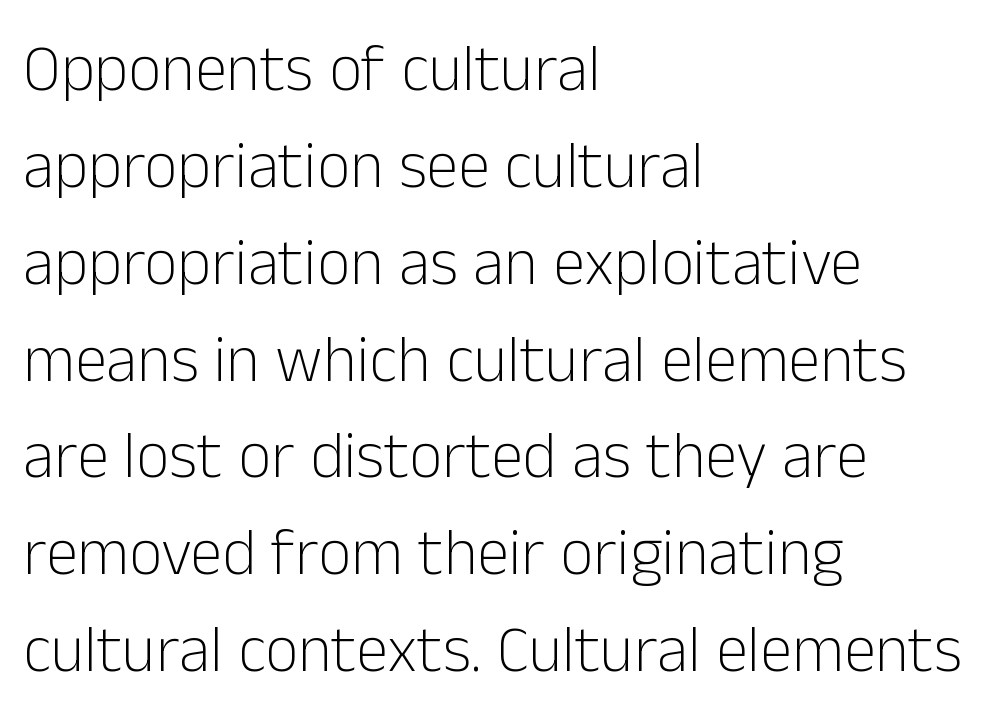
The image shows 65 px light sans-serif type, upright; set left-aligned, normal line spacing (1.49x), normal letter spacing, not underlined; low stroke contrast and a medium x-height.
